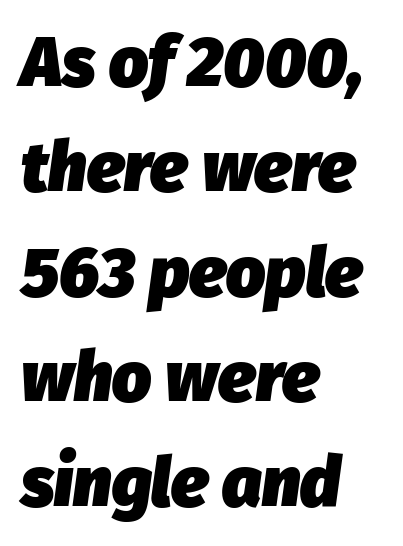
{"italic": "yes", "lean": "right", "slant_degrees": 8, "bold": "yes", "weight": "heavy", "width": "normal", "stroke_contrast": "low", "x_height": "medium", "monospaced": "no", "underline": "no", "align": "left", "line_spacing": "normal", "line_spacing_ratio": 1.52, "letter_spacing": "normal", "letter_spacing_em": 0.0, "glyph_px": 69}
